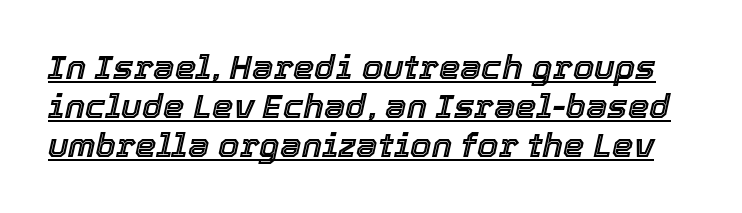
Default kerning and tracking; the words read as compact shapes. Underline: present. Does the leading feel generous? Not at all — it's pinched. This sample has the flowing, uneven cadence of proportional lettering. Style check: oblique.
